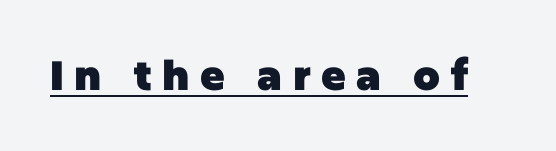
Is this a fixed-width face? No — the glyphs have proportional, varying widths. Notice how the stems are strictly vertical — no italics here. Compared with an ordinary text face, these strokes are far heavier — a full bold. The horizontal fit of the characters is loose and conspicuously gappy. In designer terms, the underline attribute is active on this setting.
